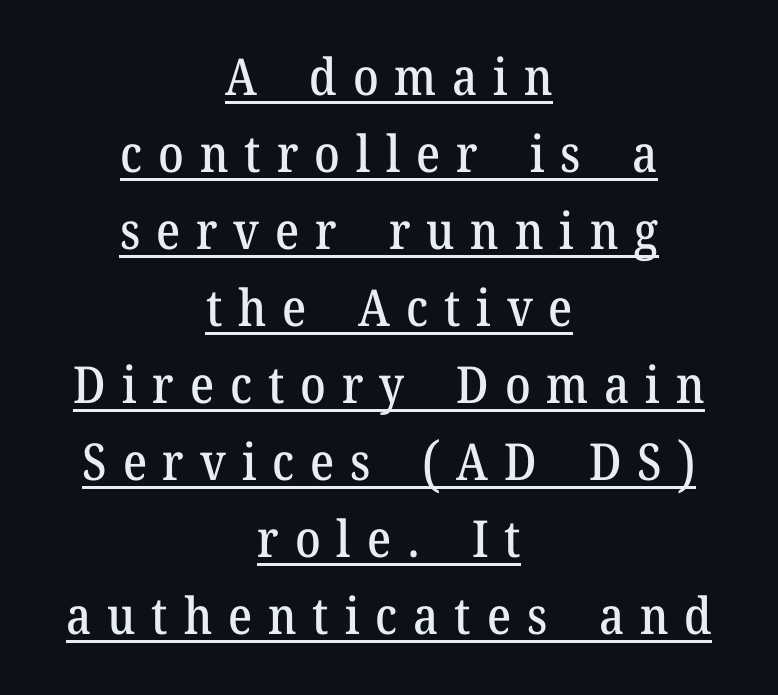
{"serif": "yes", "italic": "no", "width": "normal", "stroke_contrast": "medium", "x_height": "medium", "monospaced": "no", "underline": "yes", "align": "center", "line_spacing": "normal", "line_spacing_ratio": 1.51, "letter_spacing": "wide", "letter_spacing_em": 0.31, "glyph_px": 51}
